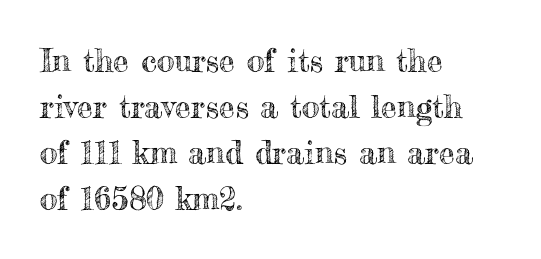
Q: Is the text italic (slanted)? A: No, it is upright.
Q: Is the text underlined? A: No.
Q: How is the paragraph aligned? A: Left-aligned.
Q: Is the spacing between letters normal or unusually wide? A: Normal.
Q: Is the spacing between lines tight, normal or loose? A: Normal.
Q: Width (condensed, normal, or wide)? A: Normal.
Q: x-height? A: Small.
Q: Monospaced? A: No.
